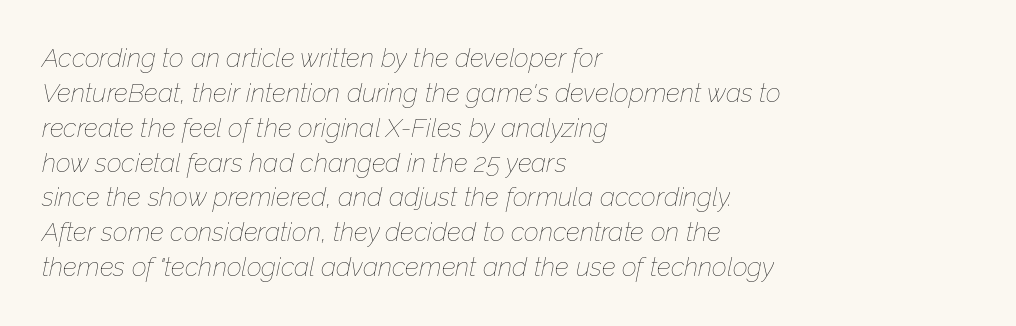
Decoration check: the copy has no underline. The rendering applies a slant to the glyphs. The letters look calm and open, with moderate or lighter stems. Which margin do the lines hug? The left one — the right edge is uneven.
